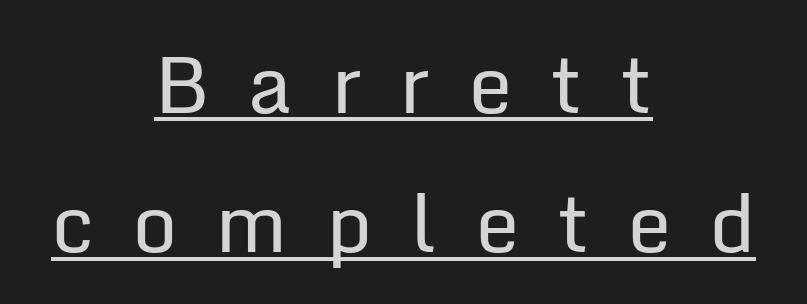
{"serif": "no", "italic": "no", "bold": "no", "weight": "regular", "width": "normal", "stroke_contrast": "low", "x_height": "medium", "monospaced": "no", "underline": "yes", "align": "center", "line_spacing_ratio": 1.74, "letter_spacing": "wide", "letter_spacing_em": 0.47, "glyph_px": 80}
